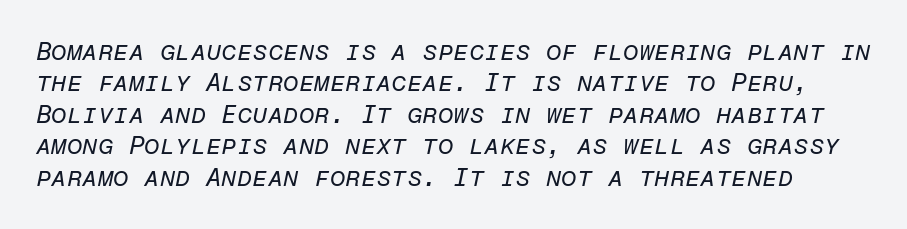
Beneath every word, the page is bare. Compared with a typical body face, this is equally light or lighter still. An italicized treatment has been applied to the whole sample. Interline gaps are of average width in this sample.
